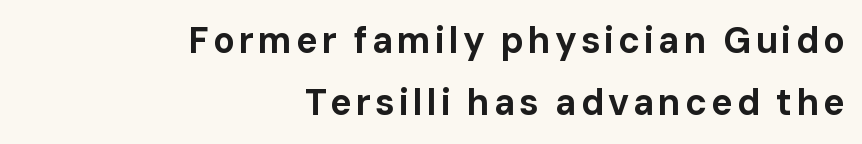
Q: Is the text bold? A: Yes.
Q: Is the text italic (slanted)? A: No, it is upright.
Q: Is the typeface a serif or a sans-serif typeface? A: Sans-serif.
Q: Is the text underlined? A: No.
Q: How is the paragraph aligned? A: Right-aligned.
Q: Width (condensed, normal, or wide)? A: Normal.
Q: Stroke contrast? A: Low.
Q: x-height? A: Medium.
Q: Monospaced? A: No.
